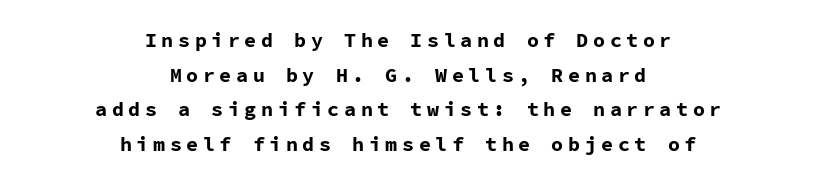
{"italic": "no", "bold": "yes", "underline": "no", "align": "center", "line_spacing_ratio": 1.73, "letter_spacing": "wide", "letter_spacing_em": 0.23, "glyph_px": 20}
